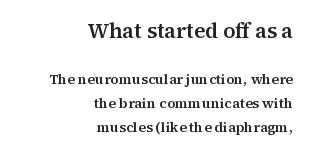
Posture: vertical. The lines in this sample share a right terminus and differ only in where they begin. The zone under the glyphs is completely vacant. The first block has been scaled up relative to the second.
